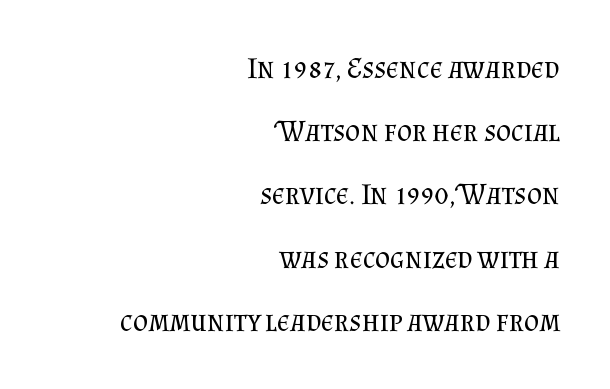
{"serif": "yes", "italic": "no", "bold": "no", "weight": "regular", "width": "normal", "stroke_contrast": "medium", "x_height": "small", "monospaced": "no", "underline": "no", "align": "right", "line_spacing": "loose", "line_spacing_ratio": 2.18, "letter_spacing": "normal", "letter_spacing_em": 0.0, "glyph_px": 29}
